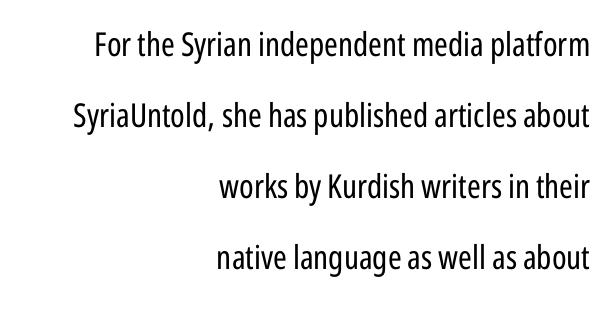
{"serif": "no", "italic": "no", "bold": "no", "weight": "regular", "width": "condensed", "stroke_contrast": "low", "x_height": "medium", "monospaced": "no", "underline": "no", "align": "right", "line_spacing": "loose", "line_spacing_ratio": 2.15, "letter_spacing": "normal", "letter_spacing_em": 0.0, "glyph_px": 33}
